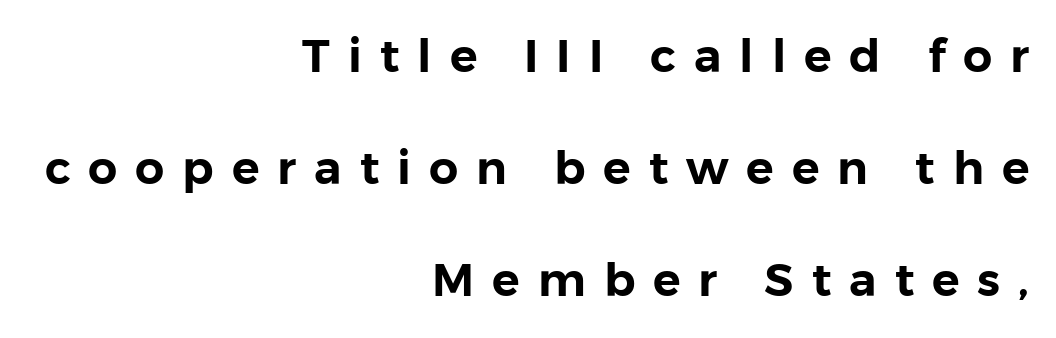
Q: Is the text italic (slanted)? A: No, it is upright.
Q: Is the typeface a serif or a sans-serif typeface? A: Sans-serif.
Q: Is the text underlined? A: No.
Q: How is the paragraph aligned? A: Right-aligned.
Q: Is the spacing between letters normal or unusually wide? A: Unusually wide.
Q: Is the spacing between lines tight, normal or loose? A: Loose.
Q: Width (condensed, normal, or wide)? A: Normal.
Q: Stroke contrast? A: Low.
Q: x-height? A: Medium.
Q: Monospaced? A: No.
